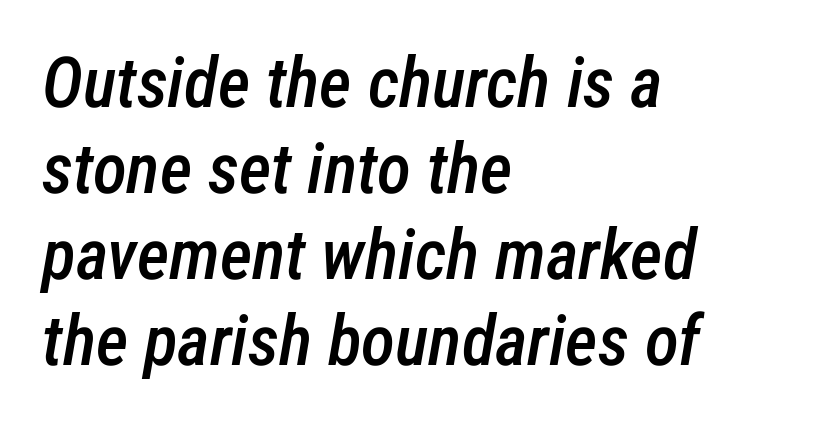
{"italic": "yes", "lean": "right", "slant_degrees": 12, "bold": "semi", "weight": "semibold", "width": "condensed", "stroke_contrast": "low", "x_height": "medium", "monospaced": "no", "underline": "no", "align": "left", "line_spacing_ratio": 1.23, "letter_spacing": "normal", "letter_spacing_em": 0.0, "glyph_px": 70}
